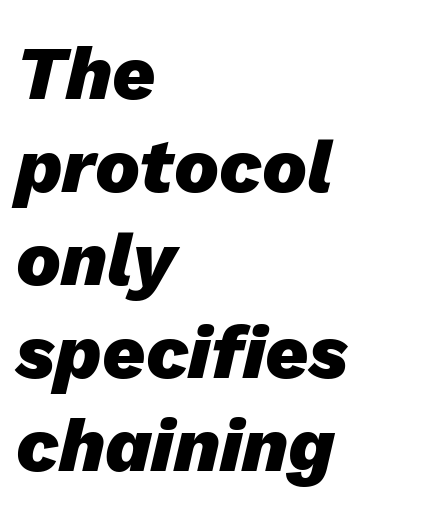
{"italic": "yes", "lean": "right", "slant_degrees": 13, "bold": "yes", "weight": "heavy", "width": "normal", "stroke_contrast": "low", "x_height": "medium", "monospaced": "no", "underline": "no", "align": "left", "line_spacing_ratio": 1.24, "letter_spacing": "normal", "letter_spacing_em": 0.0, "glyph_px": 75}
